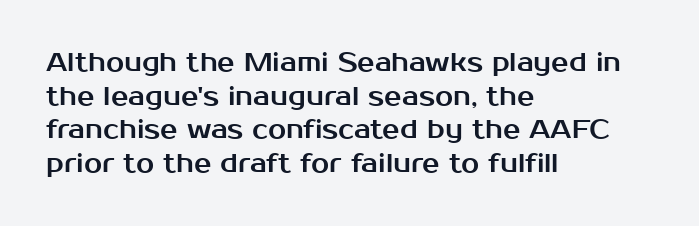
The zone under the glyphs is completely vacant. Line starts are locked; line ends wander. Look at the tracking — it's just the regular setting, nothing added. Horizontal bands of white between lines are of average thickness.
